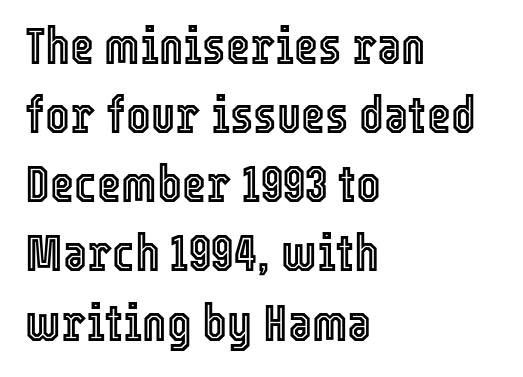
Glance below the letters and you will spot only blank space. The face used here is proportionally spaced, like ordinary book or web type. This sample is left-justified, so line endings fall wherever the words run out. Honestly, the letter spacing is just normal — you wouldn't notice it. The letters stand straight up with perfectly vertical stems.
